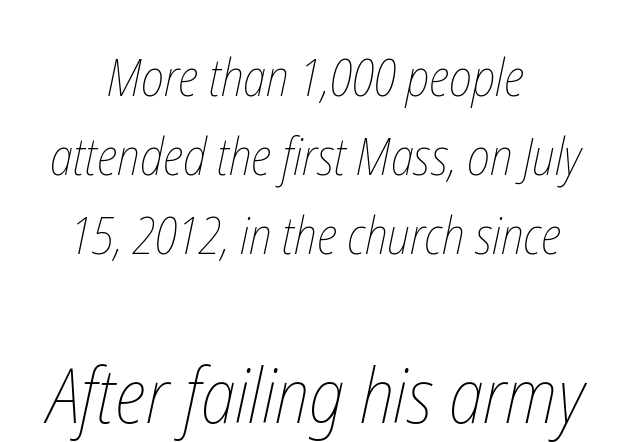
The image shows 77 px thin, condensed type; set centered, normal line spacing (1.55x), normal letter spacing, not underlined; the second (bottom) block is 1.51x larger; low stroke contrast and a medium x-height.
